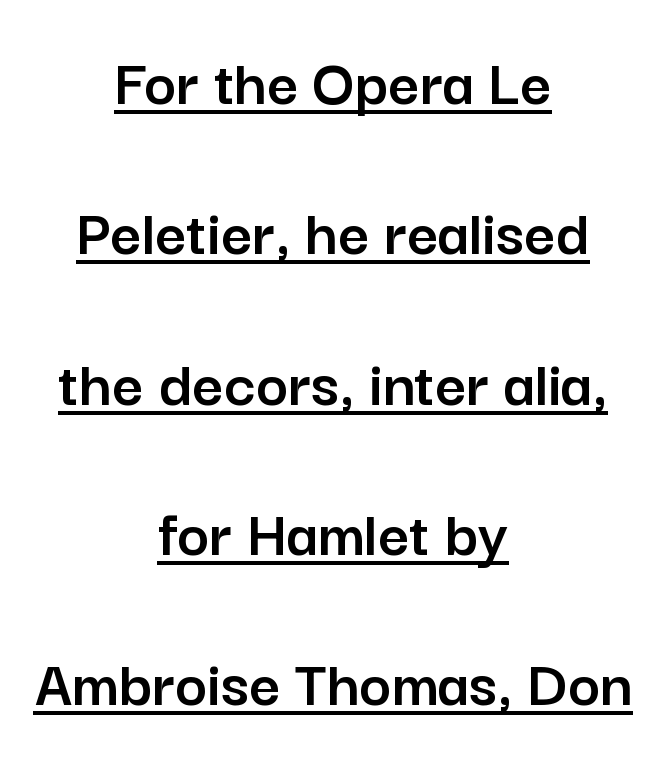
{"serif": "no", "italic": "no", "width": "normal", "stroke_contrast": "low", "x_height": "medium", "monospaced": "no", "underline": "yes", "align": "center", "line_spacing": "loose", "line_spacing_ratio": 2.21, "letter_spacing": "normal", "letter_spacing_em": 0.0, "glyph_px": 68}
